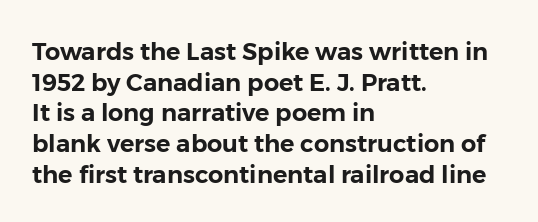
These lines stack with their left ends in a neat column. This sample uses plain, unmodified letter spacing. Rows of type keep a routine distance in the vertical direction. The glyphs are unaccompanied by any horizontal stroke below them. Vertical strokes here are truly vertical.
